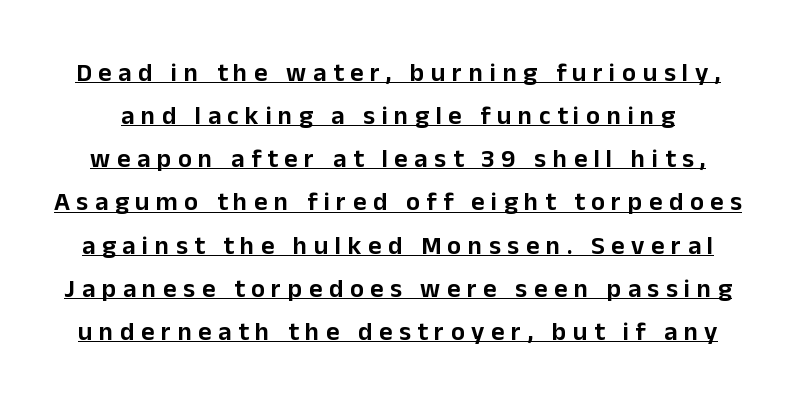
{"italic": "no", "underline": "yes", "line_spacing": "normal", "line_spacing_ratio": 1.66, "letter_spacing": "wide", "letter_spacing_em": 0.25, "glyph_px": 26}
